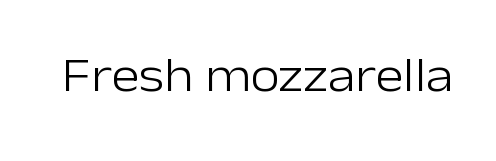
The image shows 48 px light sans-serif type, upright; set normal letter spacing, not underlined; low stroke contrast and a medium x-height.
